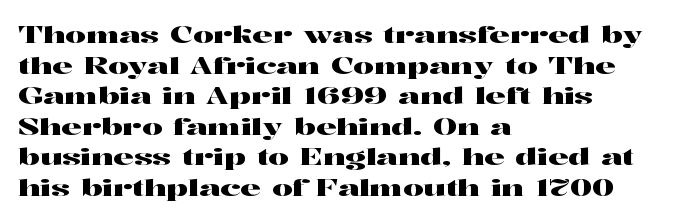
The image shows 23 px text type, upright; set left-aligned, normal line spacing (1.33x), normal letter spacing, not underlined.
